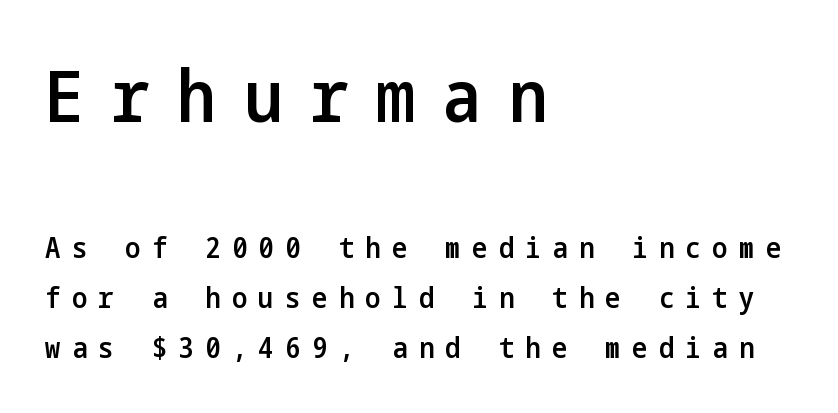
What stands out about the letter spacing? Its width — letters are far apart. The composition opens big and finishes small. The face used here is a sans, in the tradition of grotesques and geometrics. Look at the stroke-to-counter ratio: somewhat heavy, a semibold. Caption: multi-line text, flush left, ragged right. The space directly below the letters is spotless.
